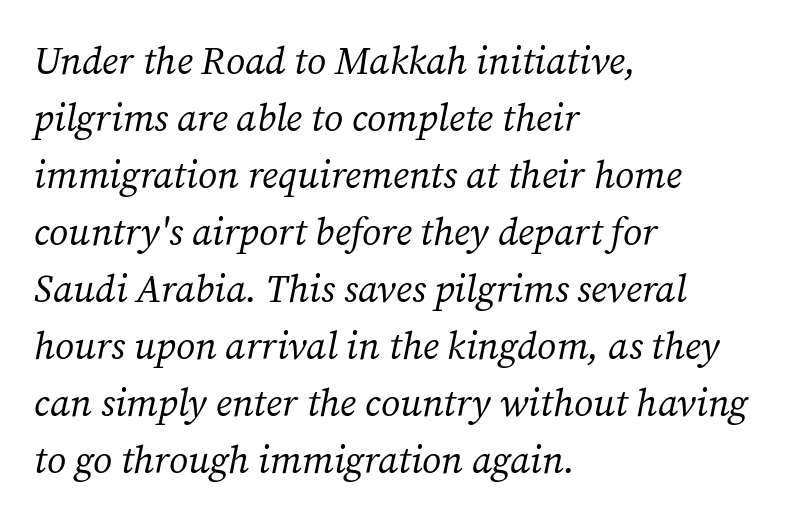
Q: Is the text bold? A: No.
Q: Is the text italic (slanted)? A: Yes, it leans right by about 12 degrees.
Q: Is the typeface a serif or a sans-serif typeface? A: Serif.
Q: Is the text underlined? A: No.
Q: How is the paragraph aligned? A: Left-aligned.
Q: Is the spacing between letters normal or unusually wide? A: Normal.
Q: Is the spacing between lines tight, normal or loose? A: Normal.
Q: Width (condensed, normal, or wide)? A: Normal.
Q: Stroke contrast? A: Medium.
Q: x-height? A: Medium.
Q: Monospaced? A: No.
